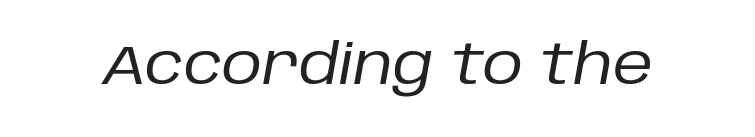
The image shows 56 px regular-weight type, italic (leaning right); set normal letter spacing, not underlined; low stroke contrast and a large x-height.
